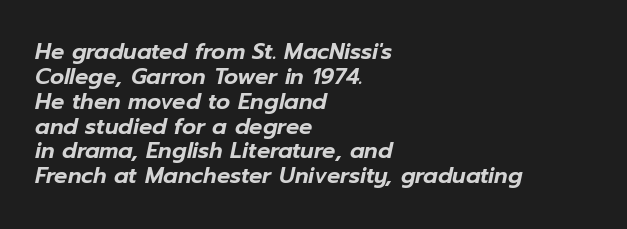
The image shows 22 px text type, italic (leaning right); set left-aligned, tight line spacing (1.13x), normal letter spacing, not underlined.
